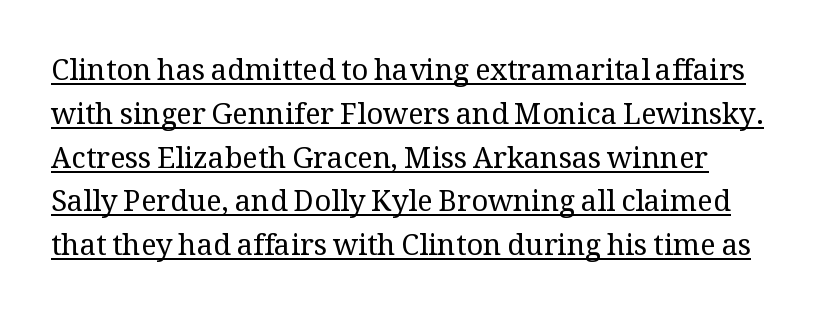
Q: Is the text bold? A: No.
Q: Is the text italic (slanted)? A: No, it is upright.
Q: Is the typeface a serif or a sans-serif typeface? A: Serif.
Q: Is the text underlined? A: Yes.
Q: Is the spacing between letters normal or unusually wide? A: Normal.
Q: Is the spacing between lines tight, normal or loose? A: Normal.
Q: Width (condensed, normal, or wide)? A: Normal.
Q: Stroke contrast? A: Medium.
Q: x-height? A: Medium.
Q: Monospaced? A: No.
